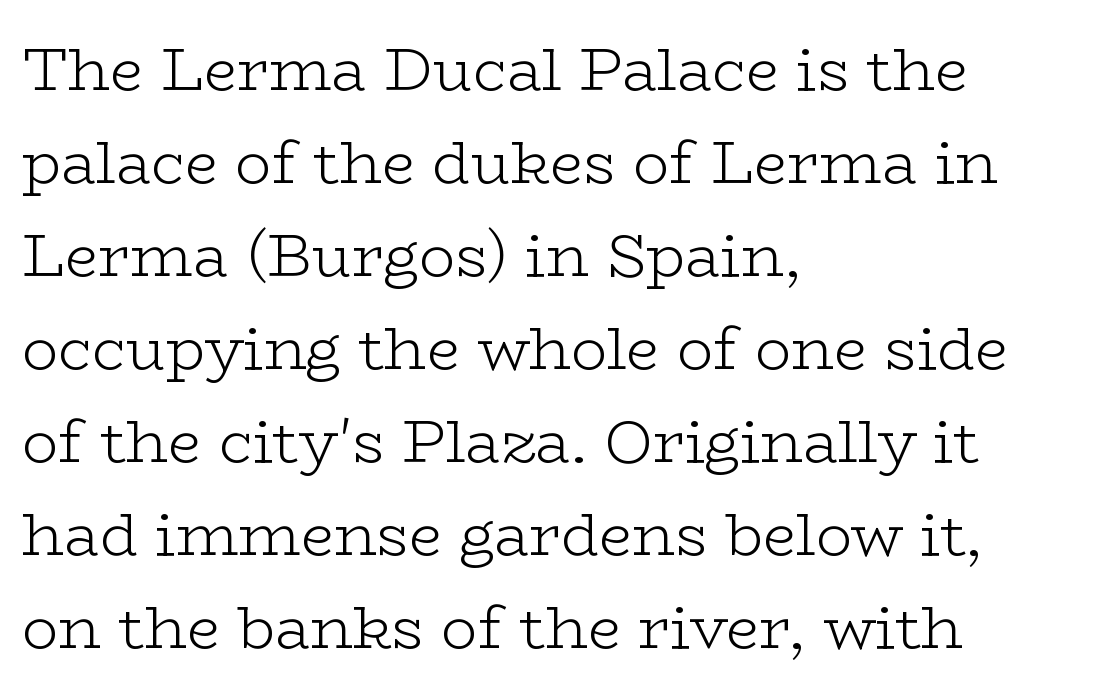
Q: Is the text bold? A: No.
Q: Is the text italic (slanted)? A: No, it is upright.
Q: Is the typeface a serif or a sans-serif typeface? A: Serif.
Q: Is the text underlined? A: No.
Q: How is the paragraph aligned? A: Left-aligned.
Q: Is the spacing between letters normal or unusually wide? A: Normal.
Q: Is the spacing between lines tight, normal or loose? A: Normal.
Q: Width (condensed, normal, or wide)? A: Wide.
Q: Stroke contrast? A: Low.
Q: x-height? A: Medium.
Q: Monospaced? A: No.
